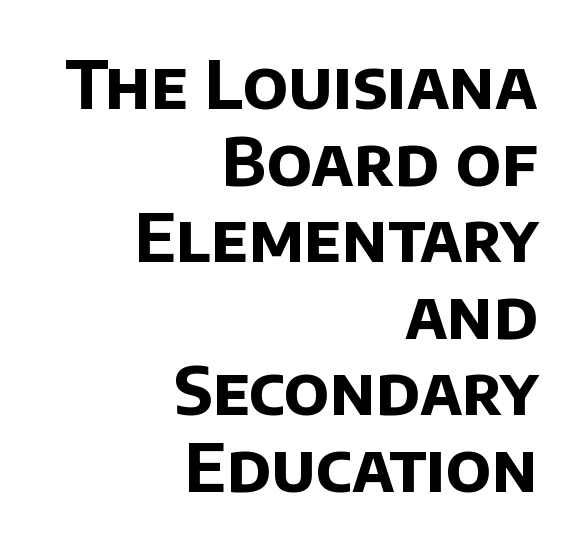
Bold? Absolutely — the strokes are thick and heavy. Compared with typical body copy, the letter spacing here is the same. Descender tails drop into unmarked territory. Looks like regular typesetting: each glyph gets only the width it needs. Notice how the passage keeps a crisp vertical edge on the right only. You can tell from the bare stems that sans-serif type was used.
